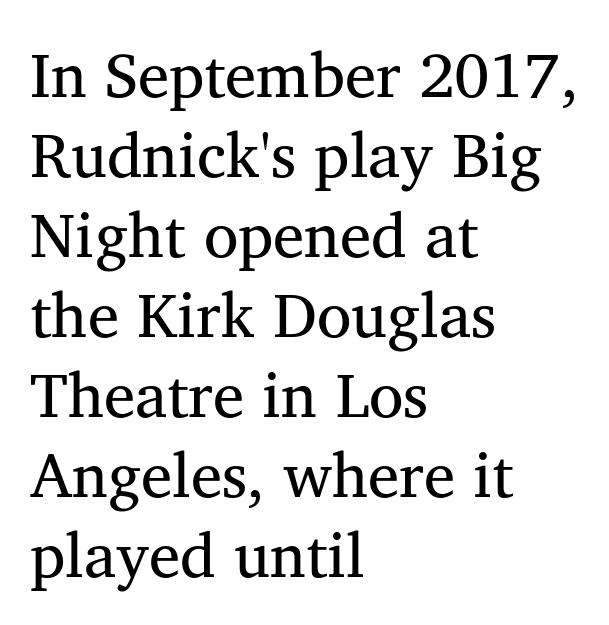
{"serif": "yes", "bold": "no", "weight": "regular", "width": "normal", "stroke_contrast": "medium", "x_height": "medium", "monospaced": "no", "underline": "no", "align": "left", "line_spacing": "normal", "line_spacing_ratio": 1.27, "letter_spacing": "normal", "letter_spacing_em": 0.0, "glyph_px": 63}
